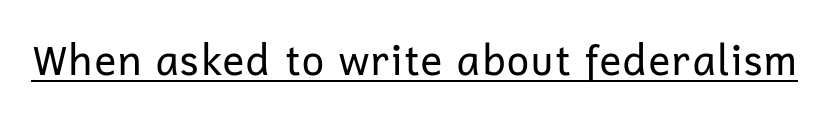
Regarding serifs, this sample does without them. Weight: in the light-to-regular range. The gaps between neighbouring characters are ordinary and unremarkable. The letters stand straight up with perfectly vertical stems. These characters rest on top of a visible drawn line. Here the designer chose a conventional face with non-uniform glyph widths.
